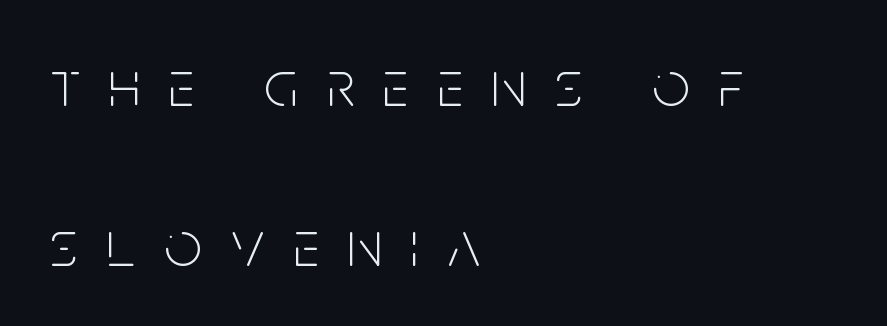
Italic: no, the glyphs are upright roman. Grotesque or geometric, the face here clearly has no serifs. Horizontally, the lines are justified to the leading edge only. Think standard paragraph weight, or any step lighter than that. Character widths vary here, with narrow letters taking less room than wide ones. The tracking jumps out immediately: characters are airy and widely separated.
